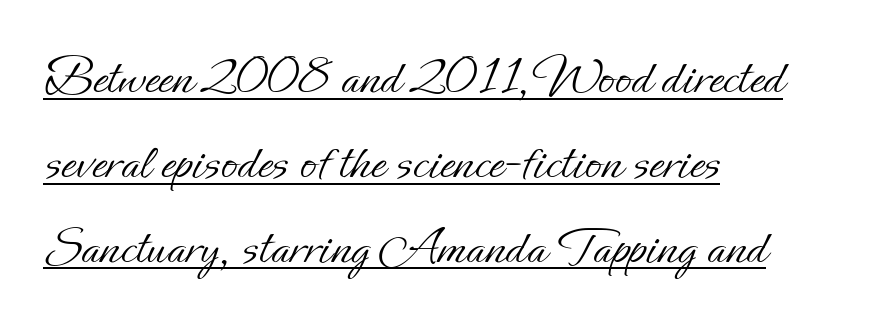
Q: Is the text bold? A: No.
Q: Is the text italic (slanted)? A: Yes.
Q: Is the text underlined? A: Yes.
Q: How is the paragraph aligned? A: Left-aligned.
Q: Is the spacing between letters normal or unusually wide? A: Normal.
Q: Is the spacing between lines tight, normal or loose? A: Normal.
Q: Width (condensed, normal, or wide)? A: Normal.
Q: Stroke contrast? A: Low.
Q: x-height? A: Small.
Q: Monospaced? A: No.
